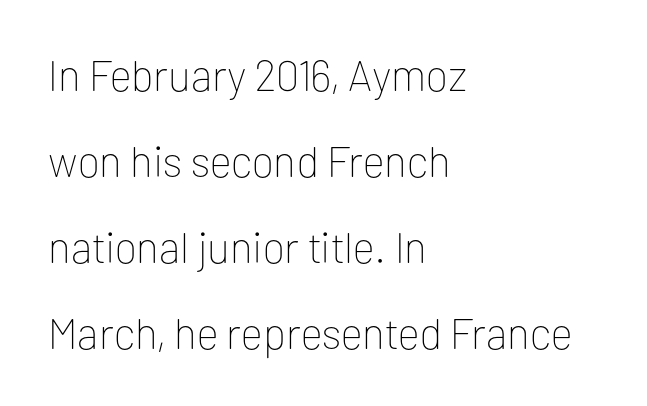
The image shows 43 px thin sans-serif type, upright; set left-aligned, loose line spacing (2.0x), normal letter spacing, not underlined; low stroke contrast and a medium x-height.
